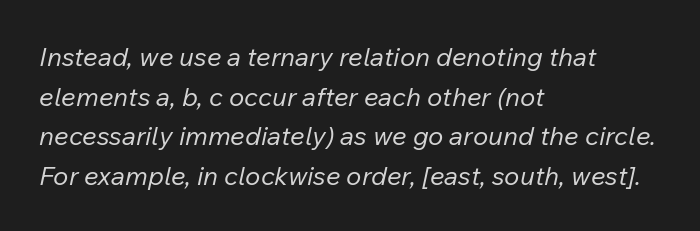
No chunkiness to these letters — they're not bold. Each new line begins a customary step beneath the previous one. These lines were composed using italics. Underline: absent. Is the block centered? No — it sits flush against the left margin. The rendering keeps characters at their native spacing.
